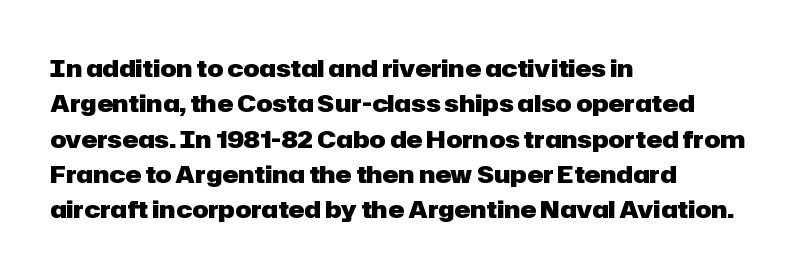
{"italic": "no", "bold": "yes", "underline": "no", "align": "left", "line_spacing": "normal", "line_spacing_ratio": 1.47, "letter_spacing": "normal", "letter_spacing_em": 0.0, "glyph_px": 24}
